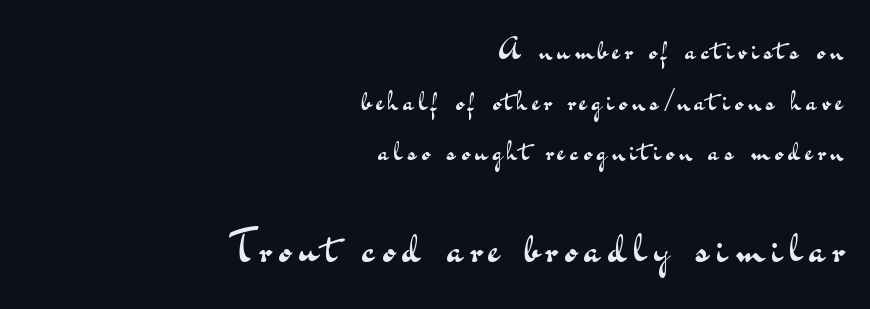
The image shows 44 px regular-weight, wide sans-serif type; set right-aligned, line spacing 1.75x, not underlined; the second (bottom) block is 1.52x larger; medium stroke contrast and a small x-height.
